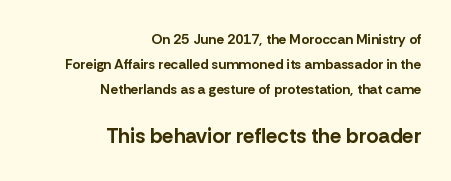
Every stem runs plumb, perpendicular to the baseline. Letter spacing: default. The glyphs have the mass of a bold cut. The designer gave the closing block more size than the opening block. Teacher's note: observe the even right margin — that is flush-right alignment.
